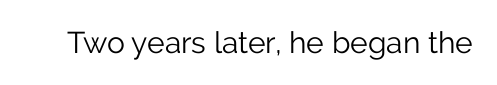
The image shows 30 px light sans-serif type, upright; set normal letter spacing, not underlined; low stroke contrast and a medium x-height.
